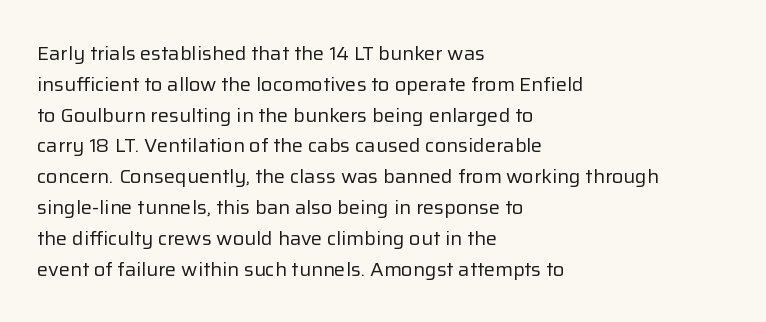
The image shows 20 px text type, upright; set left-aligned, normal line spacing (1.54x), normal letter spacing, not underlined.
